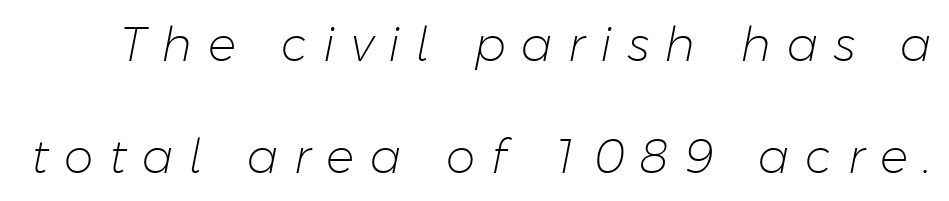
Q: Is the text bold? A: No.
Q: Is the text italic (slanted)? A: Yes, it leans right by about 11 degrees.
Q: Is the text underlined? A: No.
Q: Is the spacing between letters normal or unusually wide? A: Unusually wide.
Q: Is the spacing between lines tight, normal or loose? A: Loose.
Q: Width (condensed, normal, or wide)? A: Normal.
Q: Stroke contrast? A: Low.
Q: x-height? A: Medium.
Q: Monospaced? A: No.
